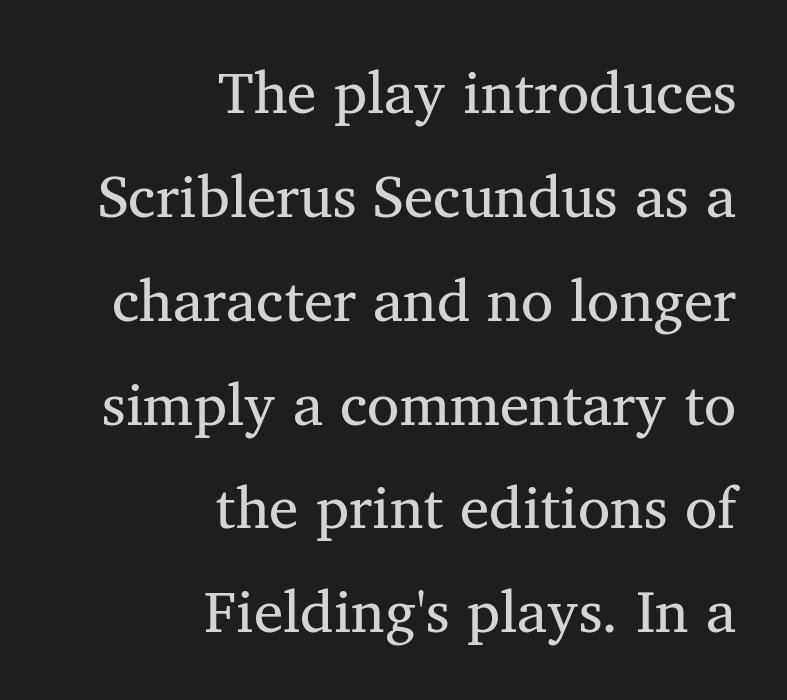
Q: Is the text bold? A: No.
Q: Is the typeface a serif or a sans-serif typeface? A: Serif.
Q: Is the text underlined? A: No.
Q: How is the paragraph aligned? A: Right-aligned.
Q: Is the spacing between letters normal or unusually wide? A: Normal.
Q: Width (condensed, normal, or wide)? A: Normal.
Q: Stroke contrast? A: Medium.
Q: x-height? A: Medium.
Q: Monospaced? A: No.
